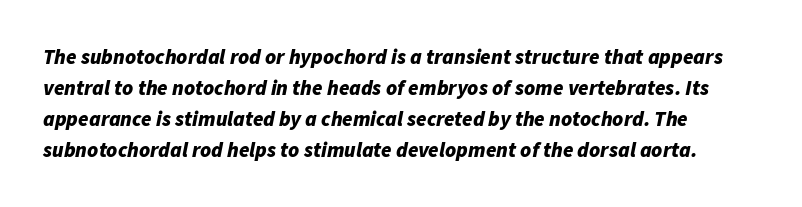
Q: Is the text bold? A: Yes.
Q: Is the text italic (slanted)? A: Yes, it leans right by about 11 degrees.
Q: Is the text underlined? A: No.
Q: Is the spacing between letters normal or unusually wide? A: Normal.
Q: Is the spacing between lines tight, normal or loose? A: Normal.
